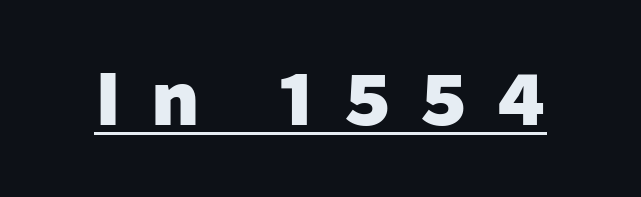
Q: Is the text bold? A: Yes.
Q: Is the text italic (slanted)? A: No, it is upright.
Q: Is the typeface a serif or a sans-serif typeface? A: Sans-serif.
Q: Is the text underlined? A: Yes.
Q: Is the spacing between letters normal or unusually wide? A: Unusually wide.
Q: Width (condensed, normal, or wide)? A: Normal.
Q: Stroke contrast? A: Low.
Q: x-height? A: Medium.
Q: Monospaced? A: No.
